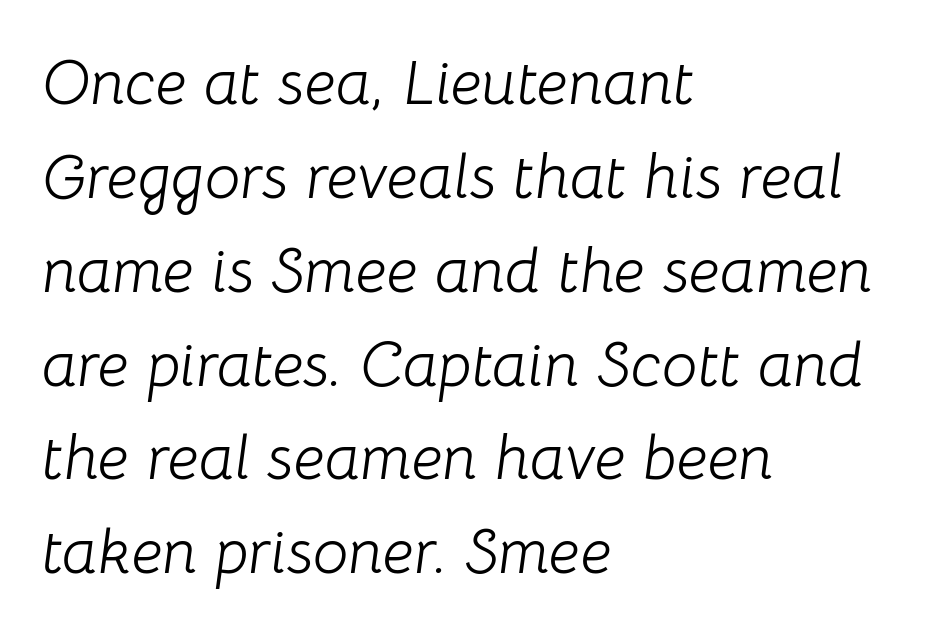
Underline: absent. Spacing verdict: proportional, widths tailored to each character. You could call the tracking neutral — neither tight nor loose. Heft: none added — not bold. Leftover space on each line is placed entirely after the last word. One glance says typical: line gaps are just what's usual.
